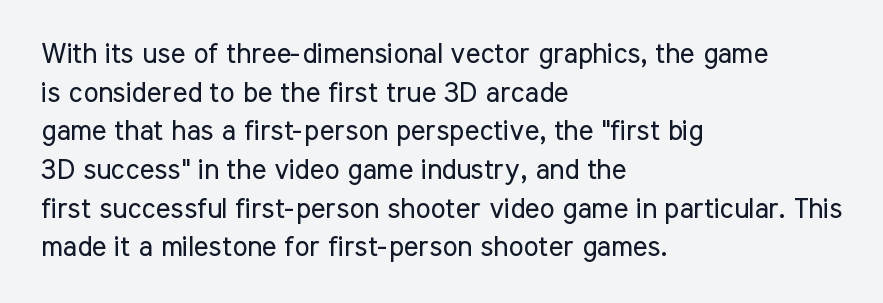
{"serif": "no", "italic": "no", "bold": "no", "weight": "regular", "width": "condensed", "stroke_contrast": "low", "x_height": "medium", "monospaced": "no", "underline": "no", "align": "left", "line_spacing": "normal", "line_spacing_ratio": 1.38, "letter_spacing": "normal", "letter_spacing_em": 0.0, "glyph_px": 28}
